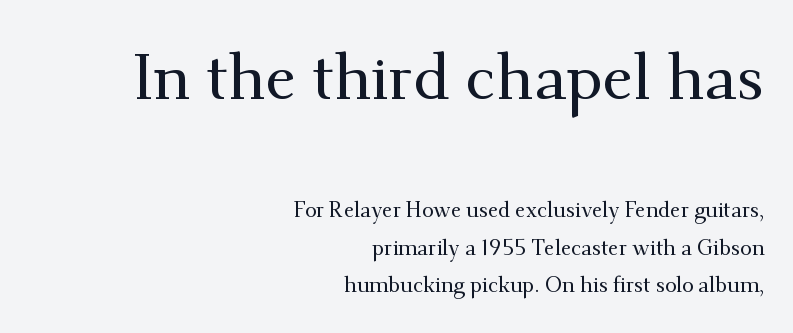
{"serif": "yes", "italic": "no", "width": "normal", "stroke_contrast": "medium", "x_height": "small", "monospaced": "no", "underline": "no", "align": "right", "line_spacing_ratio": 1.8, "letter_spacing": "normal", "letter_spacing_em": 0.0, "larger_block": "first", "size_ratio": 3.0, "glyph_px": 63}
